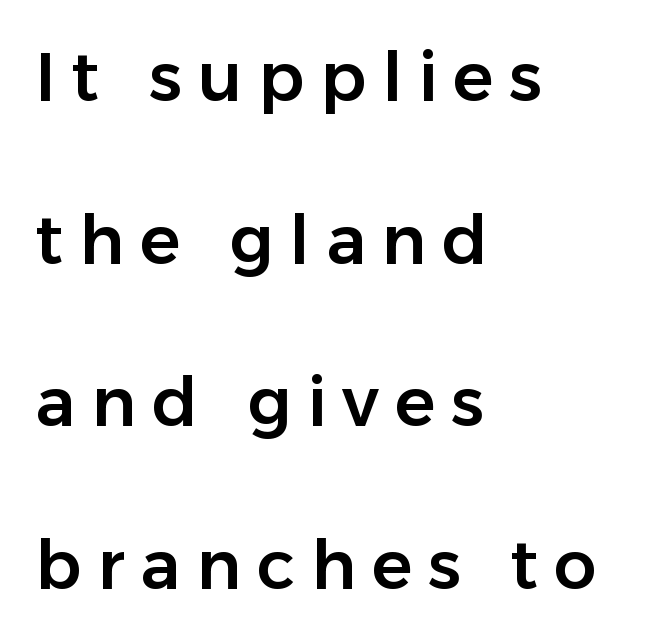
Nobody drew a line under any word here. The block of text is sparse from top to bottom, with ample space between rows. Think of a printed novel: that variable character pitch is what you see here. Alignment: flush left. The rendering inserts visible extra space after every character. The text was rendered using a sans face with plain stroke endings.
